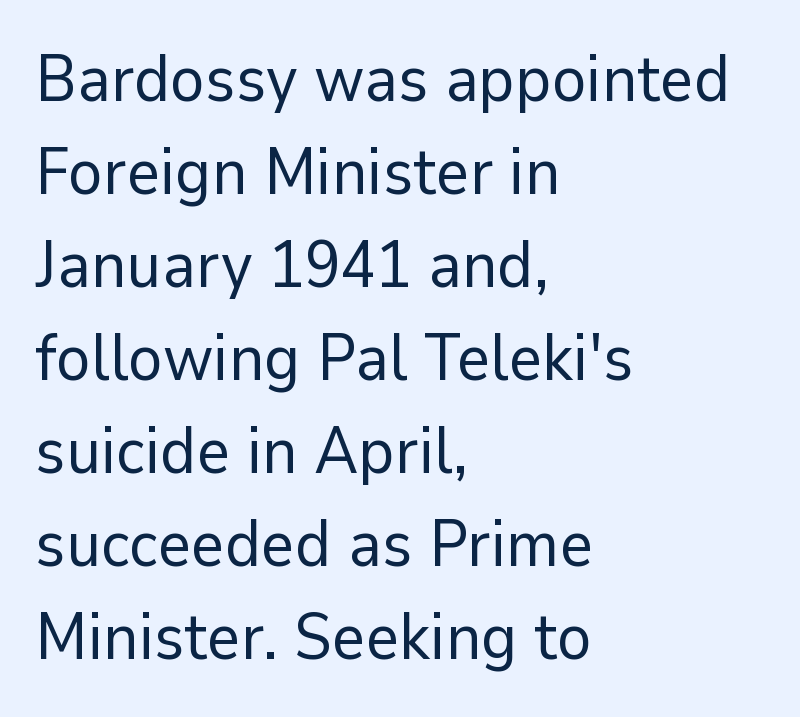
You could not count columns in this text — the font is proportionally spaced. Which margin do the lines hug? The left one — the right edge is uneven. The rows are spaced the way most documents space them. The type family on display is of the sans-serif kind.
